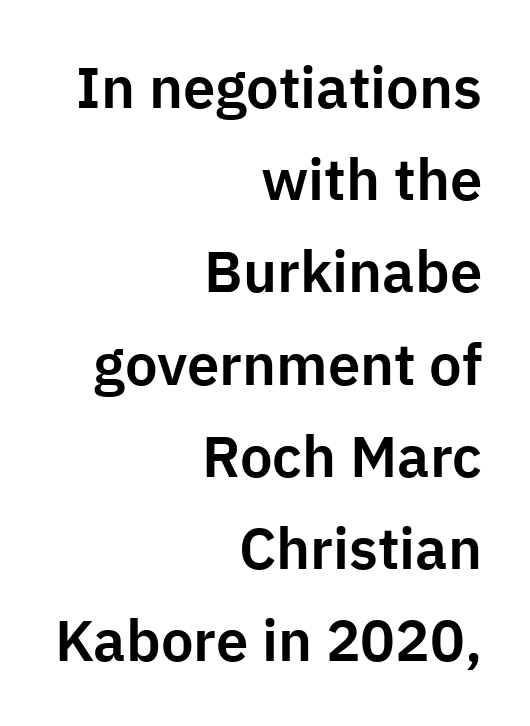
One-word summary of the alignment: right. Students, observe: this is what conventionally led text looks like. In terms of letterform style, serifs are entirely absent. Posture: upright roman. Descenders hang freely into open space. The letterforms sit shoulder to shoulder at normal distance.
